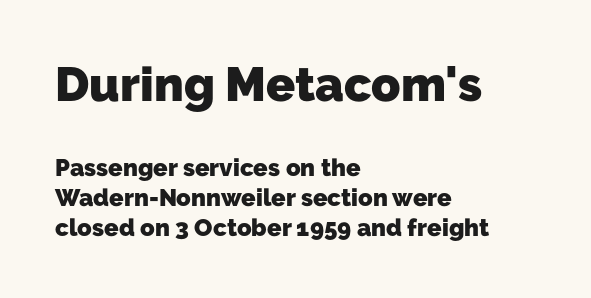
The image shows 48 px heavy sans-serif type; set left-aligned, normal line spacing (1.25x), normal letter spacing, not underlined; the first (top) block is 2.0x larger; low stroke contrast and a medium x-height.
